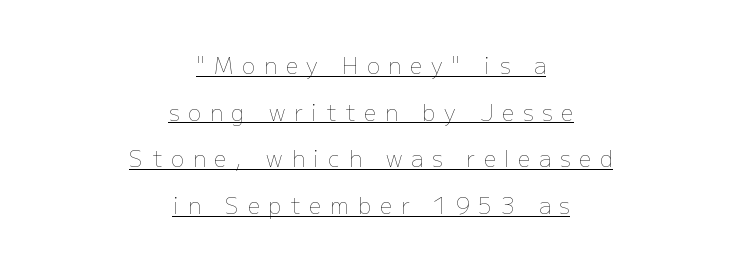
{"italic": "no", "bold": "no", "underline": "yes", "align": "center", "line_spacing": "loose", "line_spacing_ratio": 2.12, "letter_spacing": "wide", "letter_spacing_em": 0.4, "glyph_px": 22}
